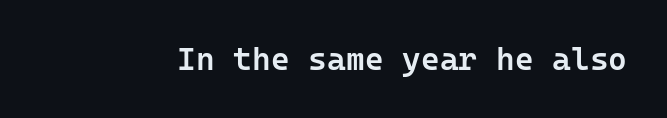
{"serif": "no", "italic": "no", "bold": "semi", "weight": "semibold", "width": "normal", "stroke_contrast": "low", "x_height": "medium", "underline": "no", "letter_spacing": "normal", "letter_spacing_em": 0.0, "glyph_px": 32}
